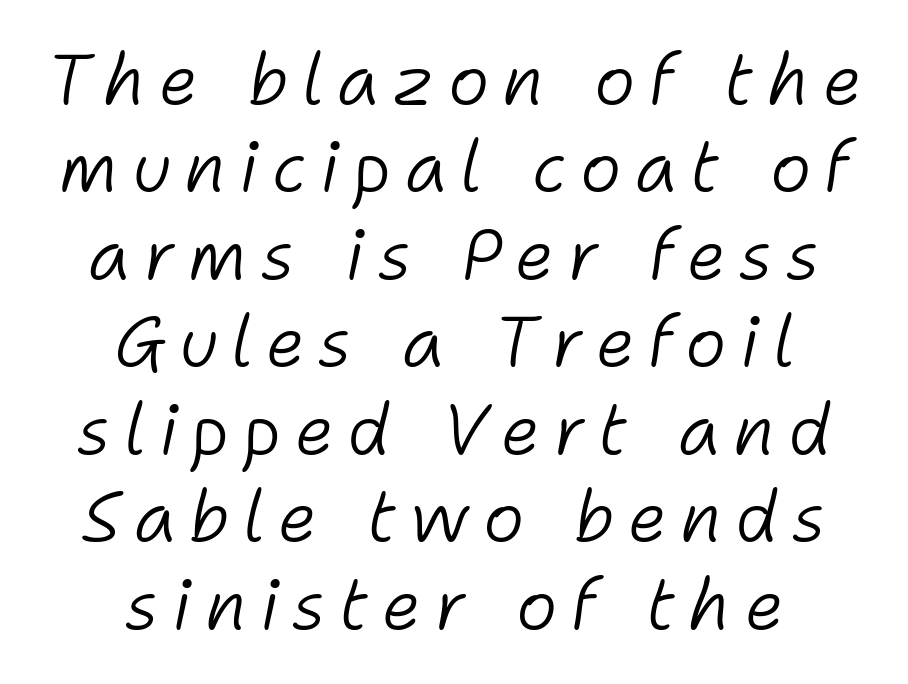
{"italic": "yes", "lean": "right", "slant_degrees": 11, "bold": "no", "weight": "light", "width": "normal", "stroke_contrast": "low", "x_height": "medium", "monospaced": "no", "underline": "no", "align": "center", "line_spacing": "normal", "line_spacing_ratio": 1.25, "glyph_px": 70}
